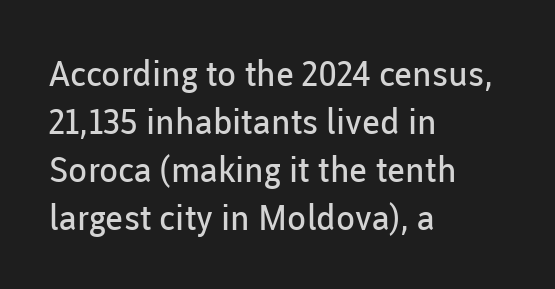
The image shows 35 px regular-weight sans-serif type, upright; set left-aligned, normal line spacing (1.37x), normal letter spacing, not underlined; low stroke contrast and a medium x-height.
